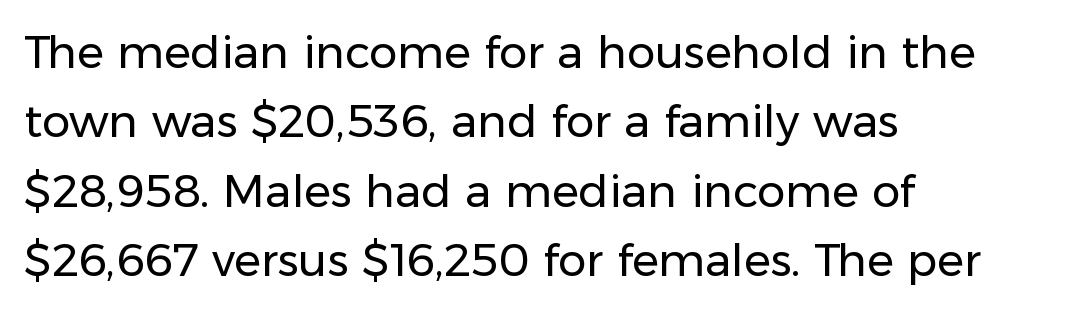
Tracking value appears to be zero — textbook default spacing. Each new line begins a customary step beneath the previous one. The letters look calm and open, with moderate or lighter stems. The gap between lines stays unmarked.
